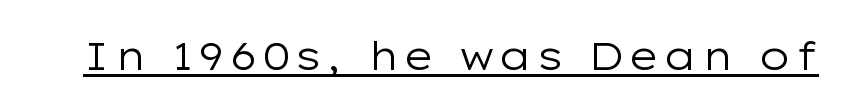
Posture: vertical. A typographer would call this underscored text. Unlike a traditional serif, this face leaves its strokes unadorned. Heft: none added — not bold. Varying glyph widths throughout — classic text-font behaviour.
